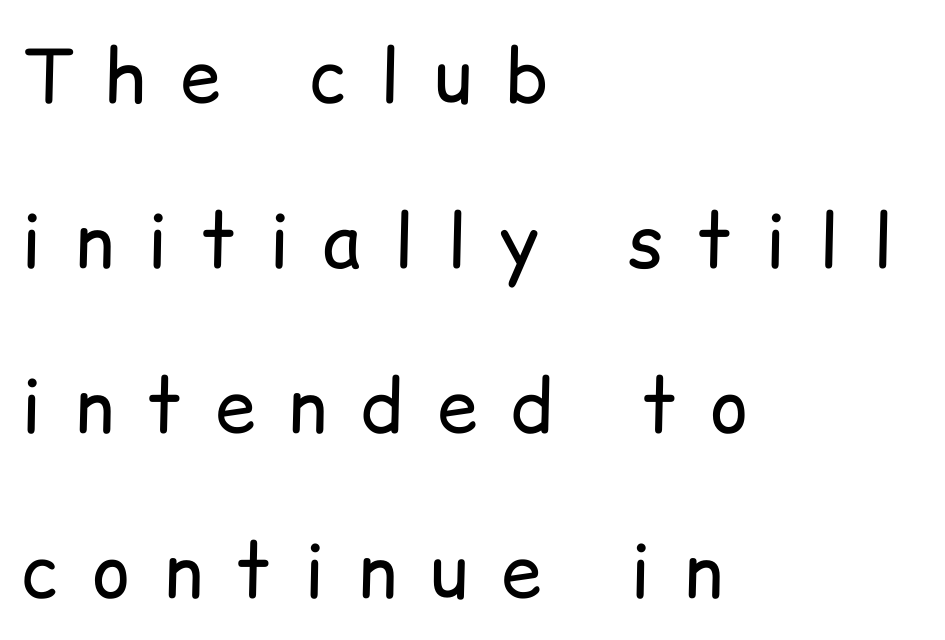
The image shows 73 px regular-weight sans-serif type, upright; set left-aligned, loose line spacing (2.26x), unusually wide letter spacing (+0.46 em), not underlined; low stroke contrast and a medium x-height.
